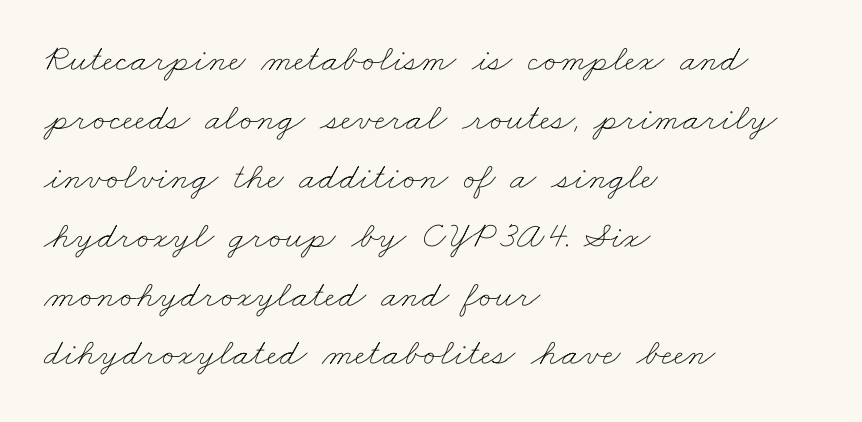
A classic flush-left, rag-right setting is used for this passage. The strip under each line holds only bare page. Characters follow at the spacing the type designer built in. The face used here is proportionally spaced, like ordinary book or web type.
